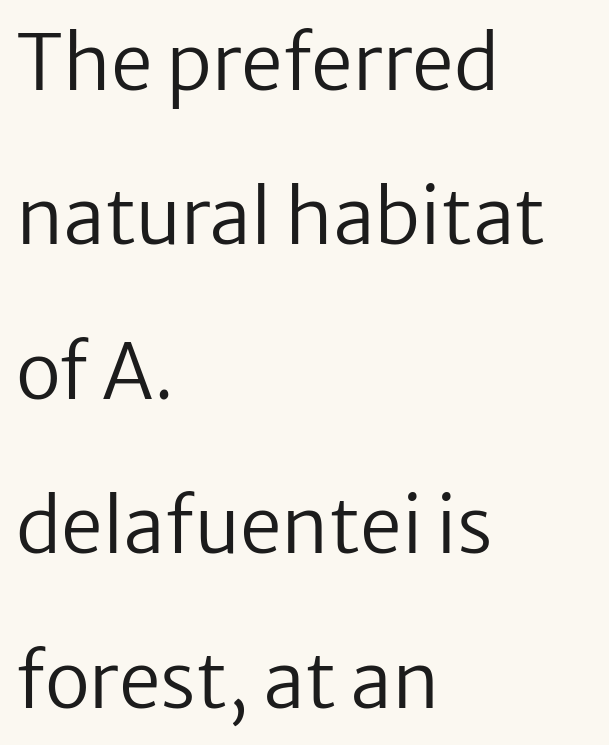
Q: Is the text bold? A: No.
Q: Is the text italic (slanted)? A: No, it is upright.
Q: Is the typeface a serif or a sans-serif typeface? A: Sans-serif.
Q: Is the text underlined? A: No.
Q: How is the paragraph aligned? A: Left-aligned.
Q: Is the spacing between letters normal or unusually wide? A: Normal.
Q: Is the spacing between lines tight, normal or loose? A: Loose.
Q: Width (condensed, normal, or wide)? A: Normal.
Q: Stroke contrast? A: Low.
Q: x-height? A: Medium.
Q: Monospaced? A: No.
